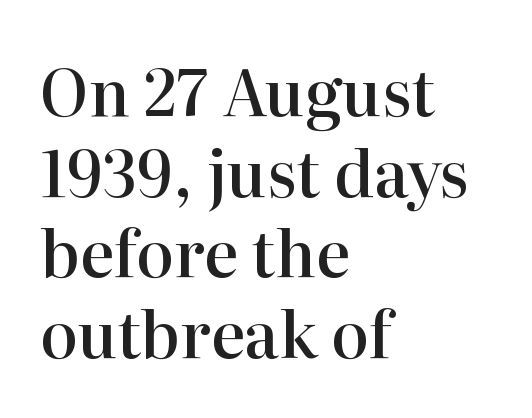
The image shows 64 px semibold serif type, upright; set left-aligned, normal line spacing (1.26x), normal letter spacing, not underlined; high stroke contrast and a medium x-height.
